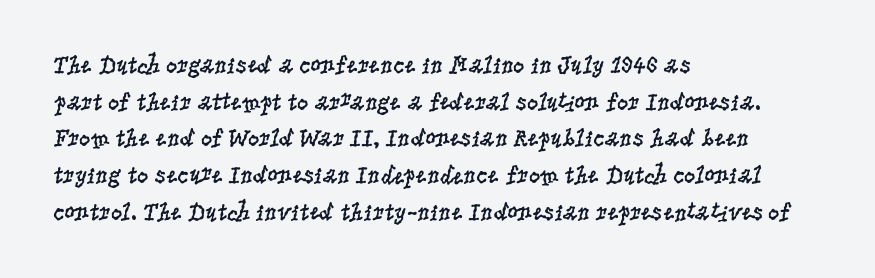
The image shows 25 px text type; set left-aligned, normal line spacing (1.47x), normal letter spacing, not underlined.
